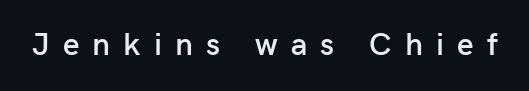
The image shows 32 px semibold sans-serif type, upright; set unusually wide letter spacing (+0.41 em), not underlined; low stroke contrast and a medium x-height.
